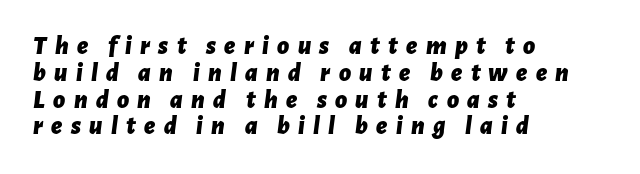
The image shows 26 px bold type, italic (leaning right); set left-aligned, tight line spacing (1.03x), unusually wide letter spacing (+0.32 em), not underlined.
